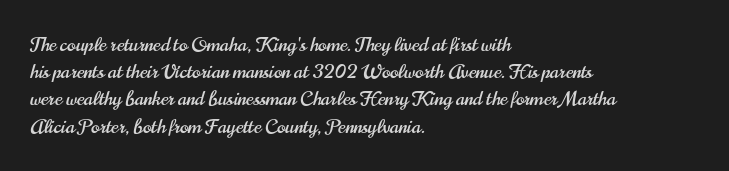
Q: Is the text italic (slanted)? A: Yes.
Q: Is the text underlined? A: No.
Q: How is the paragraph aligned? A: Left-aligned.
Q: Is the spacing between letters normal or unusually wide? A: Normal.
Q: Is the spacing between lines tight, normal or loose? A: Normal.
